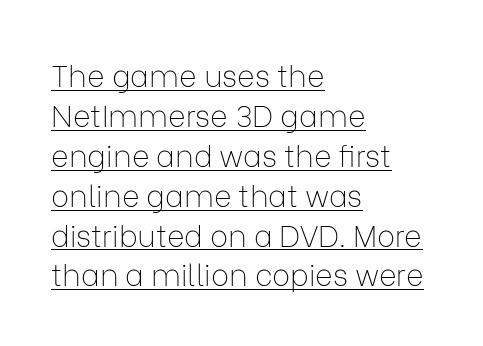
The image shows 30 px thin sans-serif type, upright; set left-aligned, normal line spacing (1.33x), normal letter spacing, underlined; low stroke contrast and a medium x-height.
